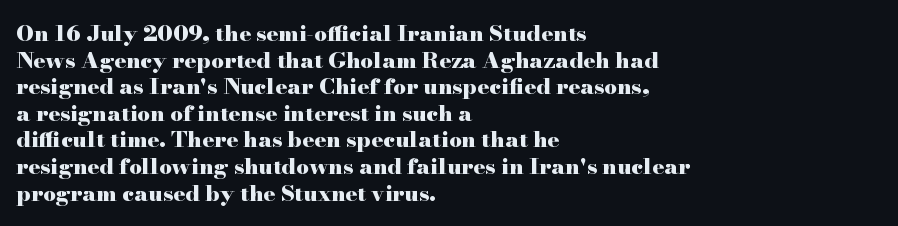
Q: Is the text bold? A: Yes.
Q: Is the text italic (slanted)? A: No, it is upright.
Q: Is the text underlined? A: No.
Q: How is the paragraph aligned? A: Left-aligned.
Q: Is the spacing between letters normal or unusually wide? A: Normal.
